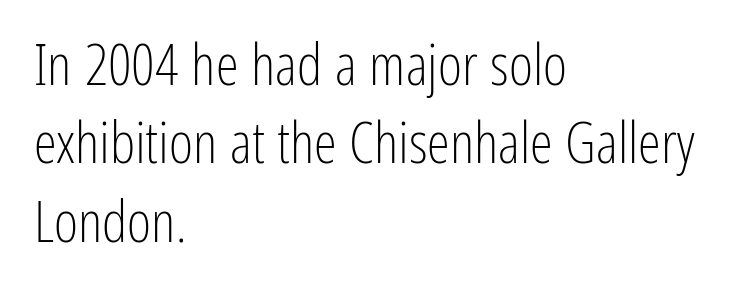
The rendering anchors every line to the left-hand side. Each stroke keeps to a modest, everyday thickness or less. Words appear dense and cohesive because spacing is normal. Classification — sans serif.
